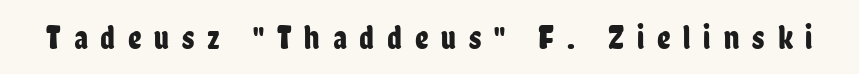
{"serif": "no", "italic": "no", "width": "condensed", "stroke_contrast": "low", "x_height": "medium", "monospaced": "no", "underline": "no", "letter_spacing": "wide", "letter_spacing_em": 0.39, "glyph_px": 33}
